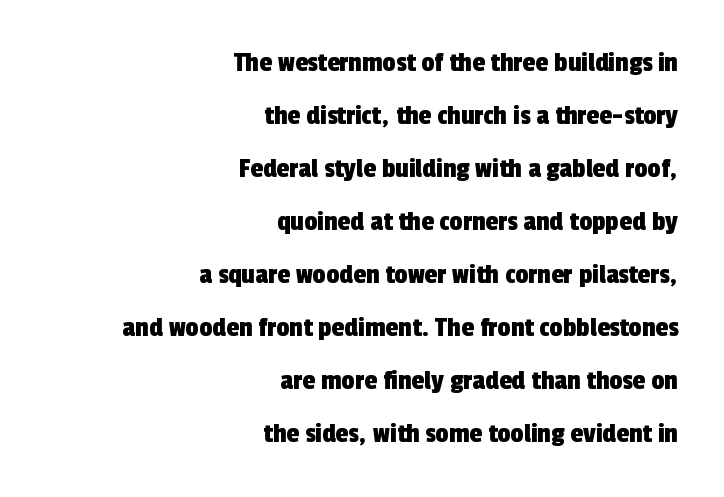
{"serif": "no", "width": "condensed", "x_height": "medium", "monospaced": "no", "underline": "no", "align": "right", "line_spacing_ratio": 1.83, "letter_spacing": "normal", "letter_spacing_em": 0.0, "glyph_px": 29}
